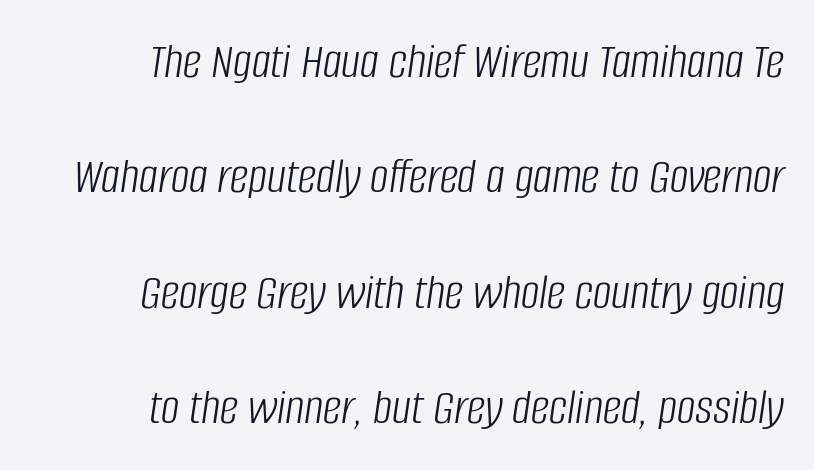
This reads as an unemphasized weight, regular at the heaviest. All the whitespace from short lines collects on the left. Characters follow at the spacing the type designer built in. Glance below the letters and you will spot only blank space.
